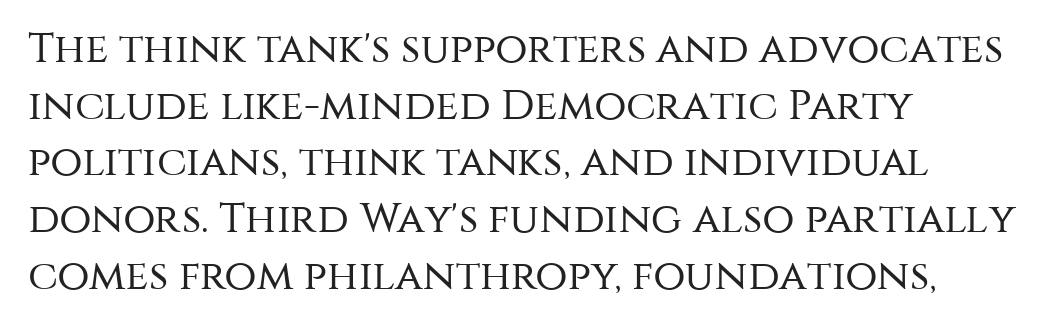
{"serif": "no", "italic": "no", "bold": "no", "weight": "regular", "width": "normal", "stroke_contrast": "medium", "x_height": "large", "monospaced": "no", "underline": "no", "align": "left", "line_spacing": "normal", "line_spacing_ratio": 1.35, "letter_spacing": "normal", "letter_spacing_em": 0.0, "glyph_px": 42}
